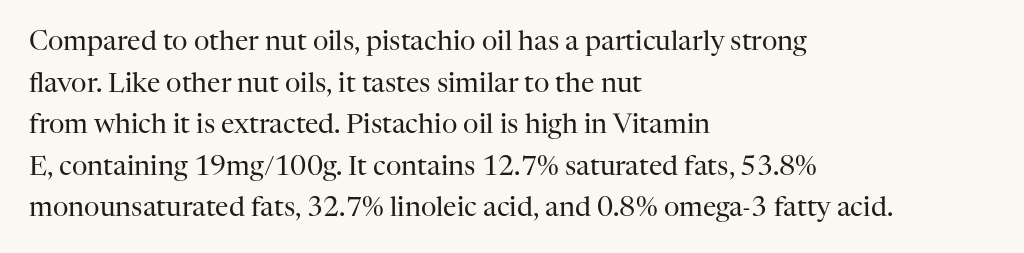
The image shows 27 px text type, upright; set left-aligned, normal line spacing (1.54x), normal letter spacing, not underlined.
